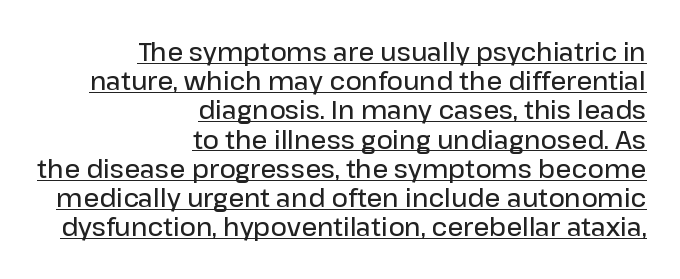
The image shows 25 px text type, upright; set right-aligned, line spacing 1.17x, normal letter spacing, underlined.
